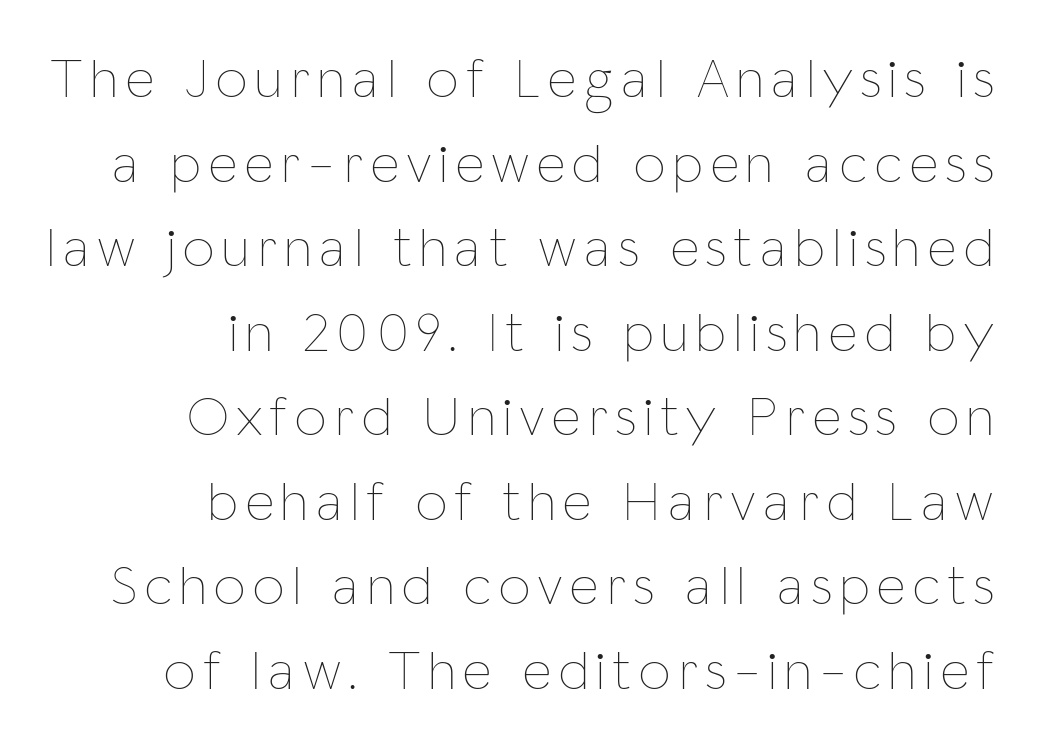
Glance below the letters and you will spot only blank space. Proportional: the letters do not fall into vertical columns. Every row of glyphs terminates at an identical x-position on the right. The letters stand upright; this is a roman face.
